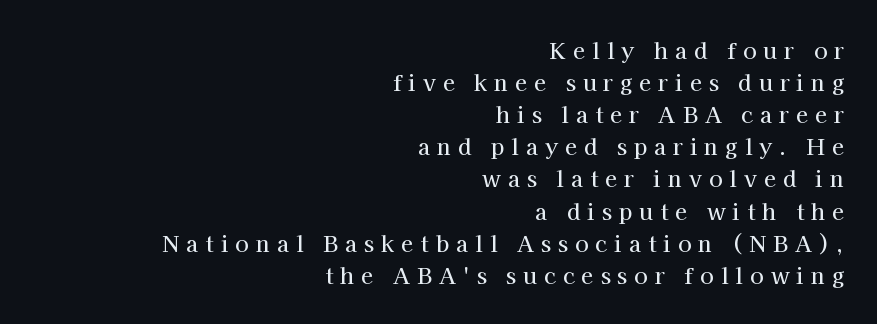
{"italic": "no", "underline": "no", "align": "right", "line_spacing": "normal", "line_spacing_ratio": 1.46, "letter_spacing": "wide", "letter_spacing_em": 0.32, "glyph_px": 22}
